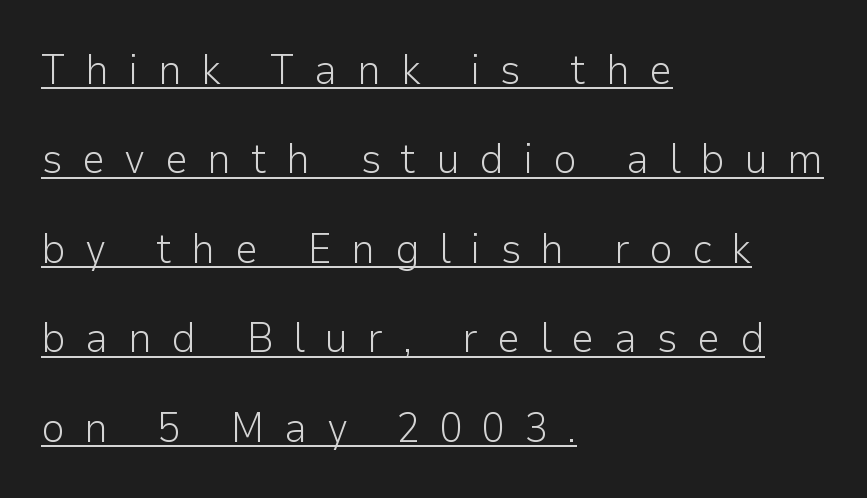
{"serif": "no", "italic": "no", "bold": "no", "weight": "light", "width": "normal", "stroke_contrast": "low", "x_height": "medium", "monospaced": "no", "underline": "yes", "align": "left", "line_spacing": "loose", "line_spacing_ratio": 2.13, "letter_spacing": "wide", "letter_spacing_em": 0.46, "glyph_px": 42}
